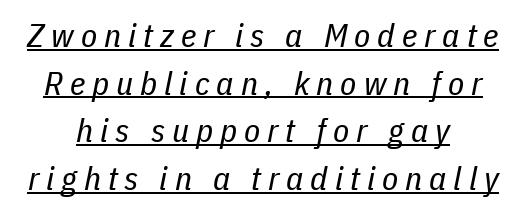
Baseline-to-baseline distance is the conventional proportion of letter height. Leftover space on each line is divided equally before and after the words. A rule runs beneath these lines of type. Weight: regular or lighter. Varying glyph widths throughout — classic text-font behaviour. Yep, that's italic — everything's leaning.
